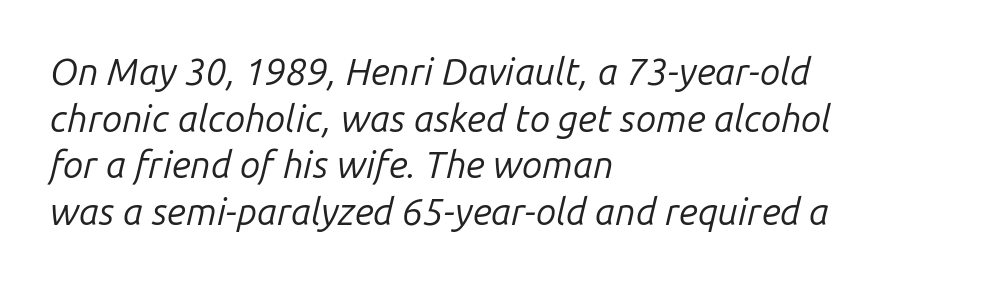
Looking at the ascenders, they clearly lean. Whoever set this chose a conventional vertical rhythm. A clean baseline with only descenders dipping below it. Spacing verdict: proportional, widths tailored to each character. The setting favours the left margin, as ordinary paragraphs usually do.
